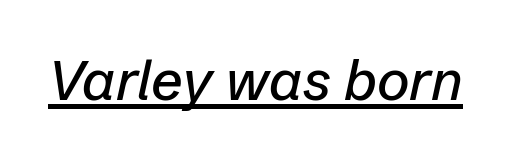
The image shows 56 px text type, italic (leaning right); set normal letter spacing, underlined; low stroke contrast and a medium x-height.
